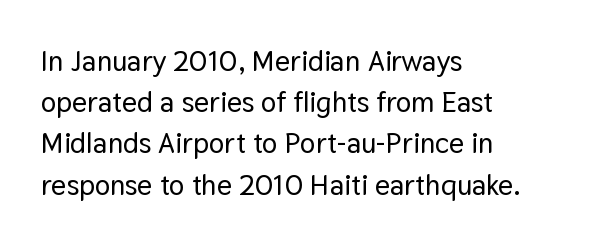
Q: Is the text italic (slanted)? A: No, it is upright.
Q: Is the typeface a serif or a sans-serif typeface? A: Sans-serif.
Q: Is the text underlined? A: No.
Q: How is the paragraph aligned? A: Left-aligned.
Q: Is the spacing between letters normal or unusually wide? A: Normal.
Q: Is the spacing between lines tight, normal or loose? A: Normal.
Q: Width (condensed, normal, or wide)? A: Normal.
Q: Stroke contrast? A: Low.
Q: x-height? A: Medium.
Q: Monospaced? A: No.
